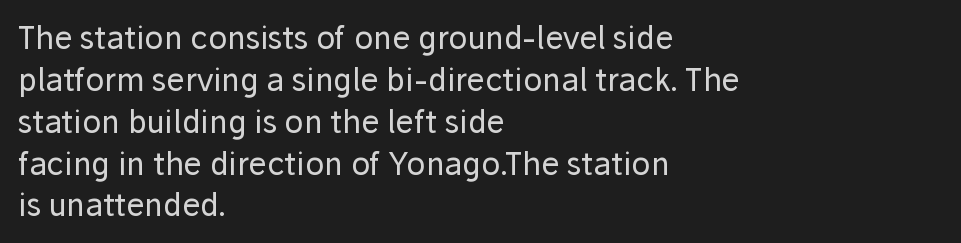
The horizontal fit of the characters is conventional and even. Nobody drew a line under any word here. Honestly, the row spacing looks completely unremarkable. A light-to-regular cut is what we see here. One-word summary of the alignment: left.
